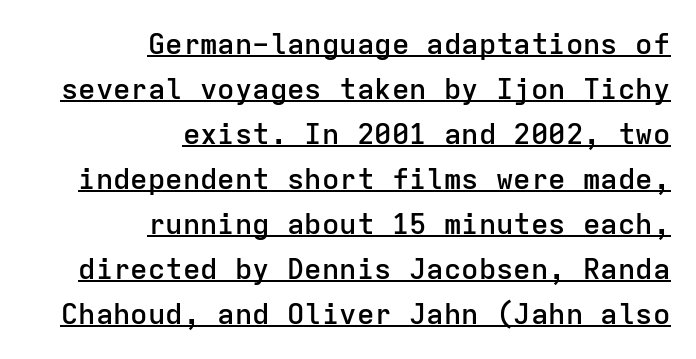
{"serif": "no", "italic": "no", "bold": "semi", "weight": "semibold", "width": "normal", "stroke_contrast": "low", "x_height": "medium", "monospaced": "yes", "underline": "yes", "align": "right", "line_spacing": "normal", "line_spacing_ratio": 1.55, "letter_spacing": "normal", "letter_spacing_em": 0.0, "glyph_px": 29}
